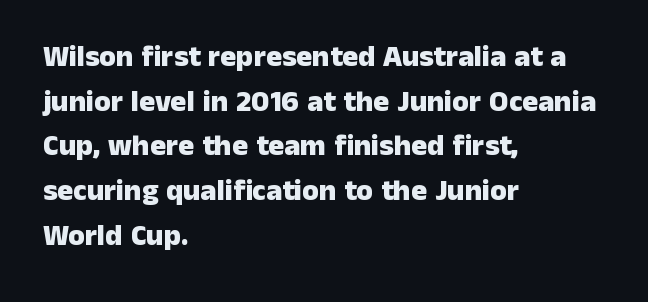
You can tell it's not italic because the verticals are truly vertical. This rendering employs a face without finishing strokes, i.e., a sans-serif. The passage is arranged the way most books set body copy — flush left. Set as a true bold cut, around the 700 mark. Line spacing here is normal.
